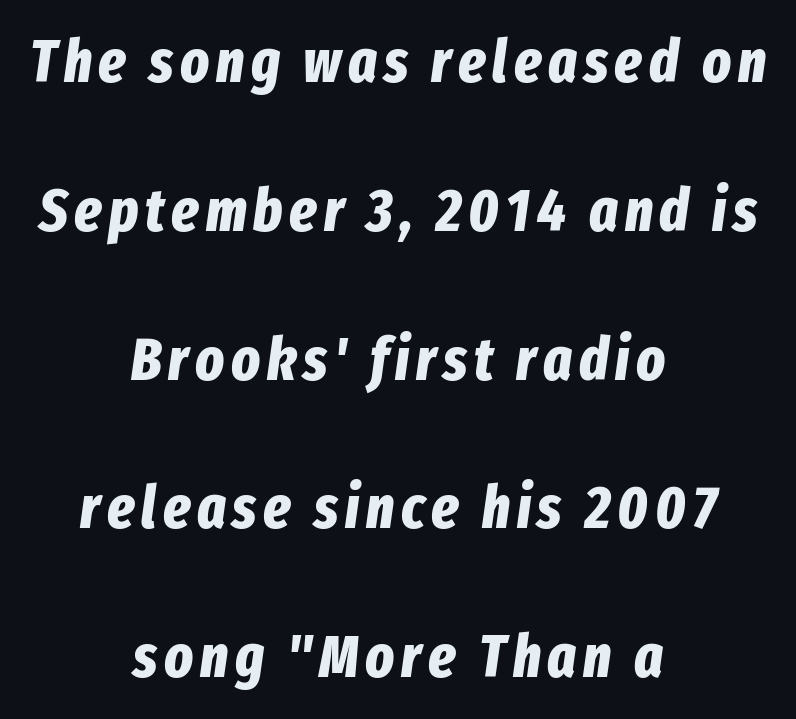
Strokes here are thick enough to call this a true bold. The vertical gap from one line to the next is large. Is the type slanted? Yes — the strokes lean at a clear angle. Underline: absent. Note the varied advance widths — an 'i' is clearly narrower than an 'm'.
